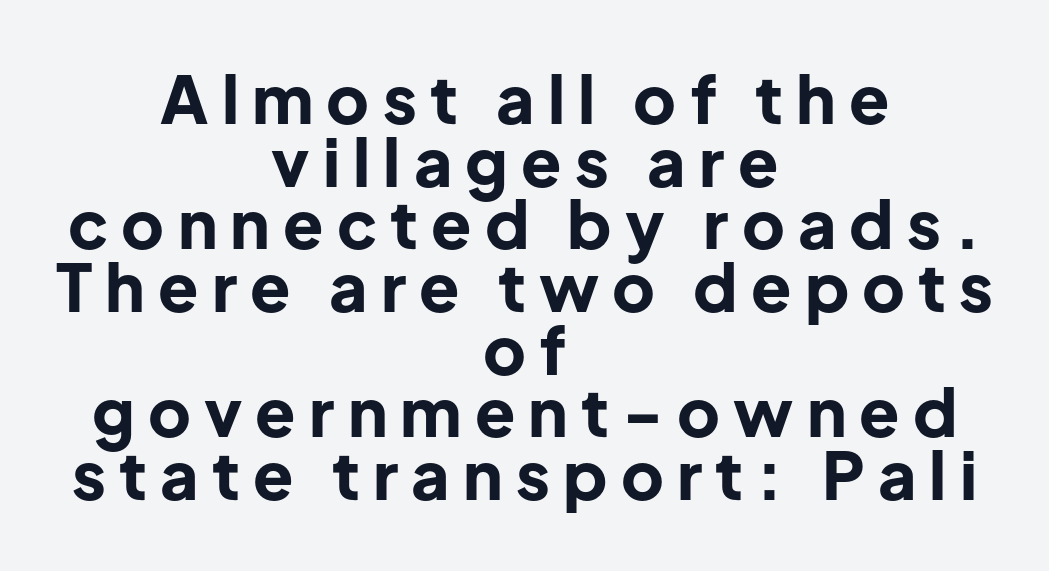
Q: Is the text bold? A: Yes.
Q: Is the text italic (slanted)? A: No, it is upright.
Q: Is the typeface a serif or a sans-serif typeface? A: Sans-serif.
Q: Is the text underlined? A: No.
Q: How is the paragraph aligned? A: Centered.
Q: Is the spacing between letters normal or unusually wide? A: Unusually wide.
Q: Is the spacing between lines tight, normal or loose? A: Tight.
Q: Width (condensed, normal, or wide)? A: Normal.
Q: Stroke contrast? A: Low.
Q: x-height? A: Medium.
Q: Monospaced? A: No.
